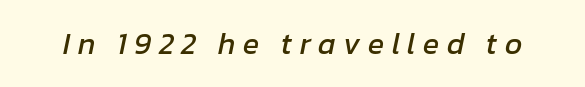
Q: Is the text italic (slanted)? A: Yes, it leans right by about 12 degrees.
Q: Is the text underlined? A: No.
Q: Is the spacing between letters normal or unusually wide? A: Unusually wide.
Q: Width (condensed, normal, or wide)? A: Normal.
Q: Stroke contrast? A: Low.
Q: x-height? A: Medium.
Q: Monospaced? A: No.
